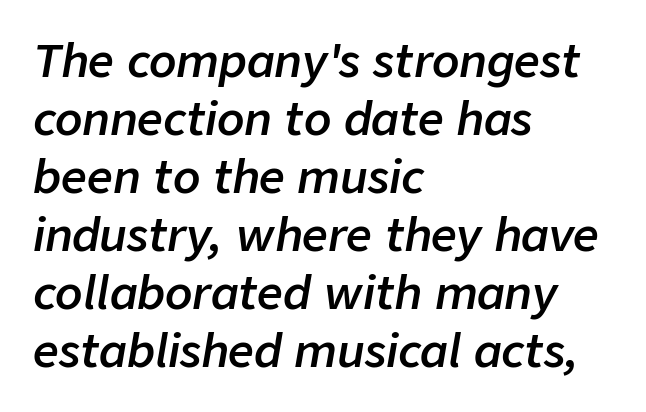
Q: Is the text bold? A: Semi-bold.
Q: Is the text italic (slanted)? A: Yes, it leans right by about 9 degrees.
Q: Is the text underlined? A: No.
Q: How is the paragraph aligned? A: Left-aligned.
Q: Is the spacing between letters normal or unusually wide? A: Normal.
Q: Is the spacing between lines tight, normal or loose? A: Normal.
Q: Width (condensed, normal, or wide)? A: Normal.
Q: Stroke contrast? A: Low.
Q: x-height? A: Medium.
Q: Monospaced? A: No.
